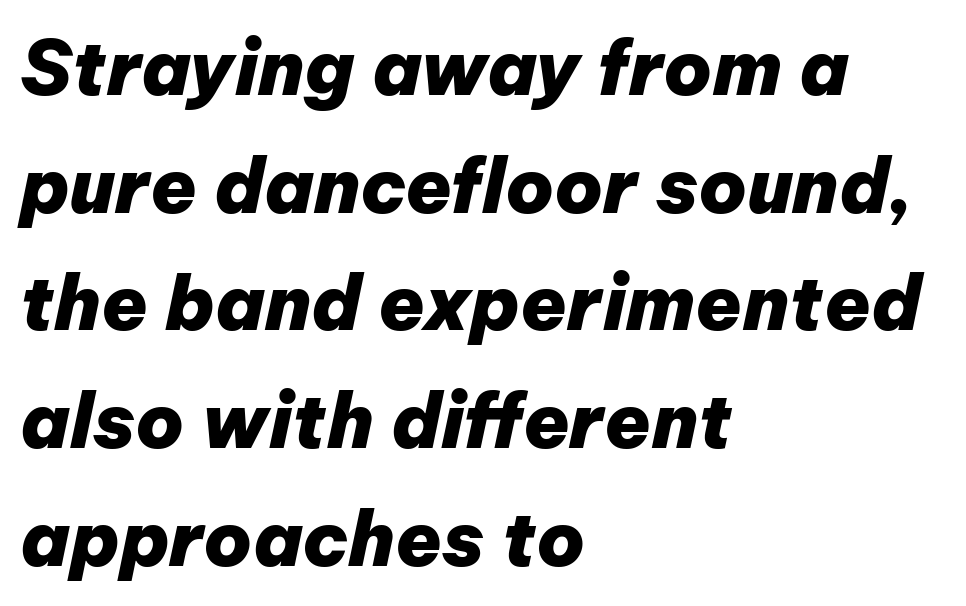
In terms of letterspacing, this is plain default setting. Heft: maximum for text — a bold. Horizontally, the lines are justified to the leading edge only. Normally led — the rows are evenly, conventionally spaced. Here the designer chose a conventional face with non-uniform glyph widths. The strip under each line holds only bare page.
